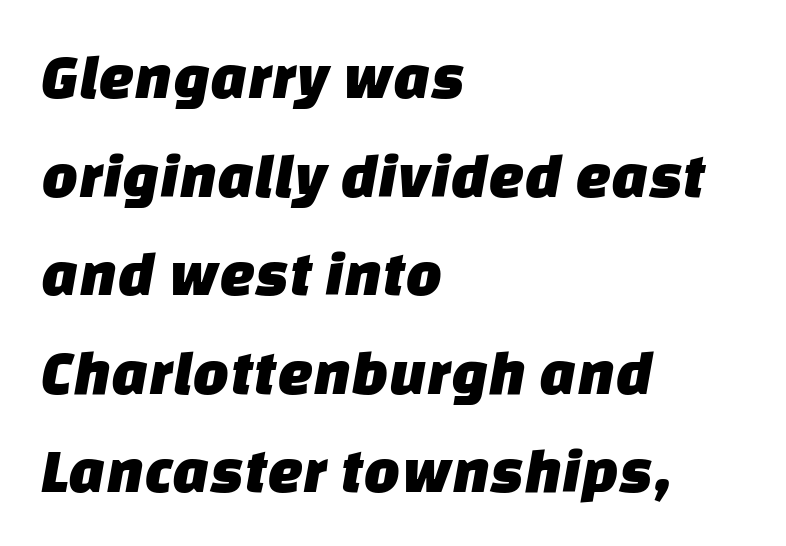
The image shows 64 px sans-serif type; set left-aligned, normal line spacing (1.54x), normal letter spacing, not underlined; low stroke contrast and a large x-height.
